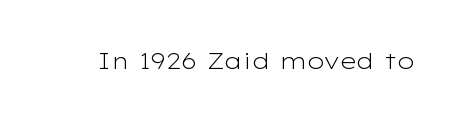
The type is set solid horizontally, with unmodified tracking. Words float on clear page, feet unadorned. A quiet, ordinary-to-light weight characterises the typeface. The type sits square on the baseline with zero lean.
